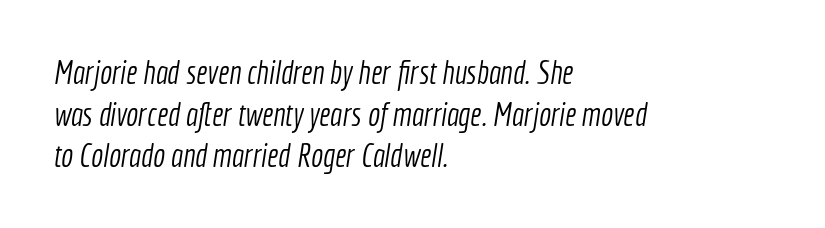
The letterforms sit shoulder to shoulder at normal distance. The line-height multiplier appears to be the usual default. The rendering uses natural spacing where letterforms have individual widths. Nothing heavy about these letters — not bold at all. Bare-footed words on every line.
